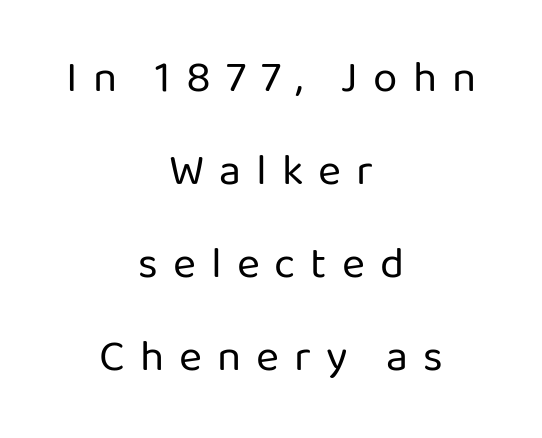
Q: Is the text bold? A: No.
Q: Is the text italic (slanted)? A: No, it is upright.
Q: Is the typeface a serif or a sans-serif typeface? A: Sans-serif.
Q: Is the text underlined? A: No.
Q: How is the paragraph aligned? A: Centered.
Q: Is the spacing between letters normal or unusually wide? A: Unusually wide.
Q: Is the spacing between lines tight, normal or loose? A: Loose.
Q: Width (condensed, normal, or wide)? A: Normal.
Q: Stroke contrast? A: Low.
Q: x-height? A: Medium.
Q: Monospaced? A: No.
